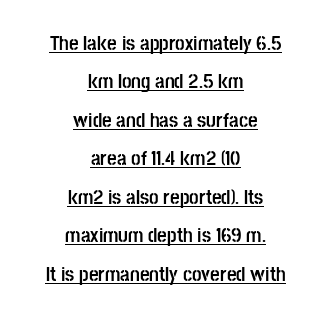
{"italic": "no", "bold": "yes", "underline": "yes", "align": "center", "line_spacing_ratio": 1.83, "letter_spacing": "normal", "letter_spacing_em": 0.0, "glyph_px": 21}
